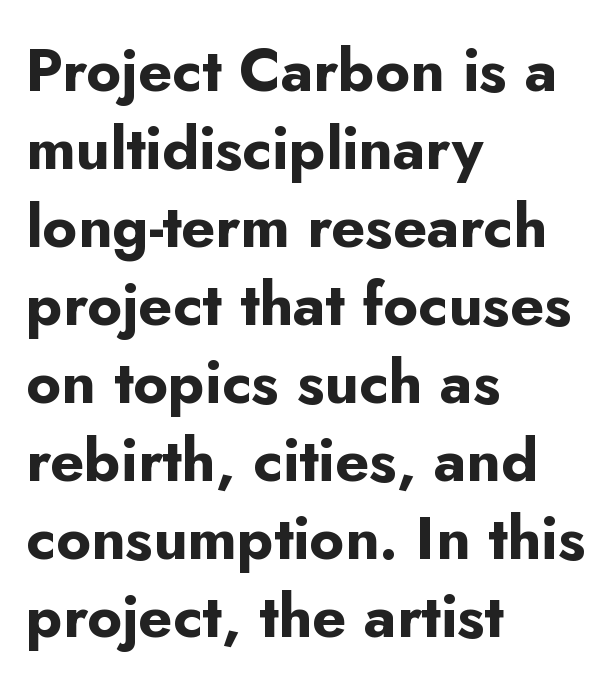
{"serif": "no", "italic": "no", "bold": "yes", "weight": "bold", "width": "normal", "stroke_contrast": "low", "x_height": "small", "monospaced": "no", "underline": "no", "align": "left", "line_spacing": "normal", "line_spacing_ratio": 1.3, "letter_spacing": "normal", "letter_spacing_em": 0.0, "glyph_px": 60}
